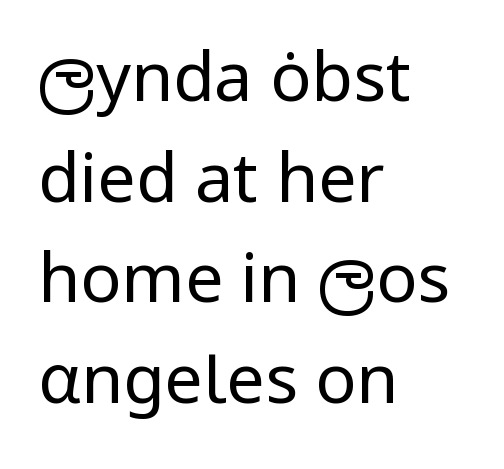
The image shows 68 px regular-weight sans-serif type, upright; set left-aligned, normal line spacing (1.48x), normal letter spacing, not underlined; low stroke contrast and a medium x-height.
